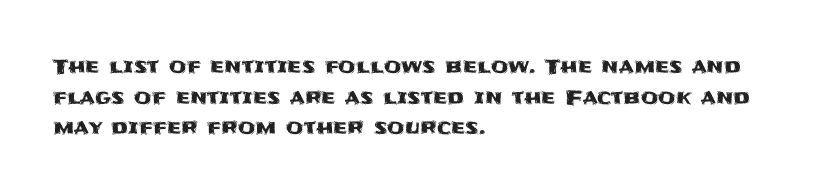
{"italic": "no", "underline": "no", "align": "left", "line_spacing": "normal", "line_spacing_ratio": 1.53, "letter_spacing": "normal", "letter_spacing_em": 0.0, "glyph_px": 20}
